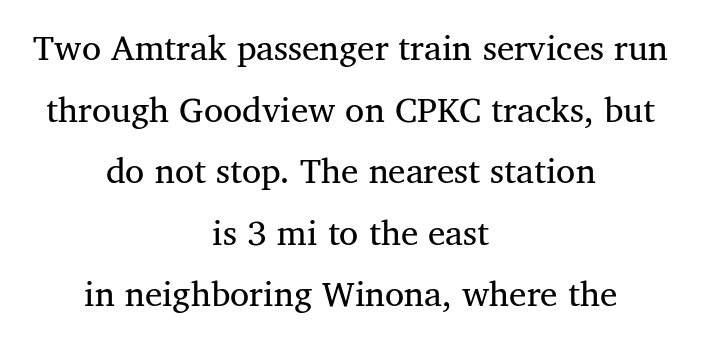
The image shows 35 px regular-weight serif type; set centered, line spacing 1.76x, normal letter spacing, not underlined; medium stroke contrast and a medium x-height.
